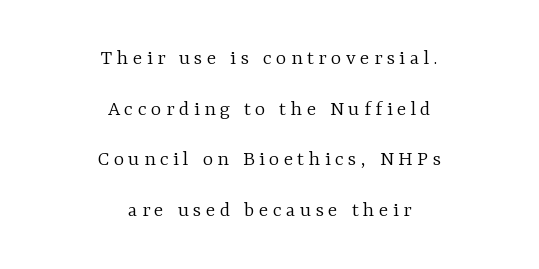
Italic? Not at all — the glyphs are vertical. This sample trades compactness for vertical openness between lines. Compared with typical body copy, the letter spacing here is much looser. No heavy texture on the line: the type isn't bold. The baseline area is clear. The setting favours the middle, as headings and verse often do.
